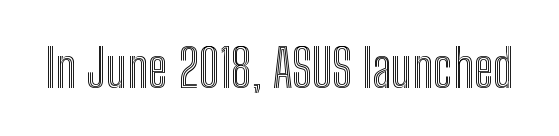
You could not count columns in this text — the font is proportionally spaced. Look at the tracking — it's just the regular setting, nothing added. Glance below the letters and you will spot only blank space. Upright lettering throughout.
